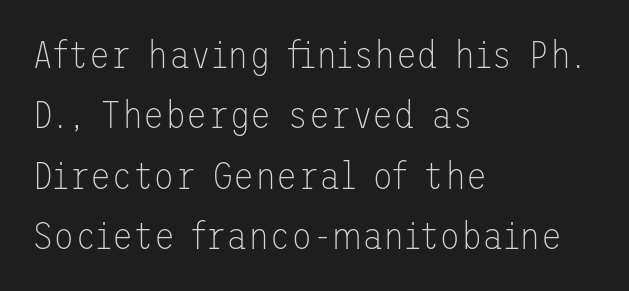
The image shows 39 px thin sans-serif type, upright; set left-aligned, normal line spacing (1.55x), normal letter spacing, not underlined; low stroke contrast and a medium x-height.
